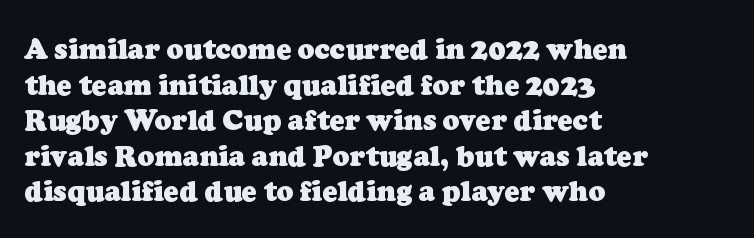
{"serif": "yes", "bold": "yes", "weight": "heavy", "width": "normal", "stroke_contrast": "low", "x_height": "medium", "monospaced": "no", "underline": "no", "align": "left", "line_spacing": "normal", "line_spacing_ratio": 1.27, "letter_spacing": "normal", "letter_spacing_em": 0.0, "glyph_px": 28}
